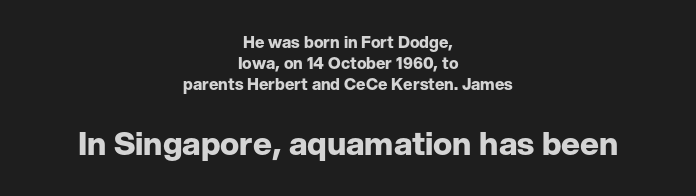
Q: Is the text bold? A: Yes.
Q: Is the text italic (slanted)? A: No, it is upright.
Q: Is the typeface a serif or a sans-serif typeface? A: Sans-serif.
Q: Is the text underlined? A: No.
Q: How is the paragraph aligned? A: Centered.
Q: Is the spacing between letters normal or unusually wide? A: Normal.
Q: Is the spacing between lines tight, normal or loose? A: Normal.
Q: Which block of text is set in a larger size, the first (top) or the second (bottom)? A: The second (bottom) one.
Q: Width (condensed, normal, or wide)? A: Normal.
Q: Stroke contrast? A: Low.
Q: x-height? A: Medium.
Q: Monospaced? A: No.
